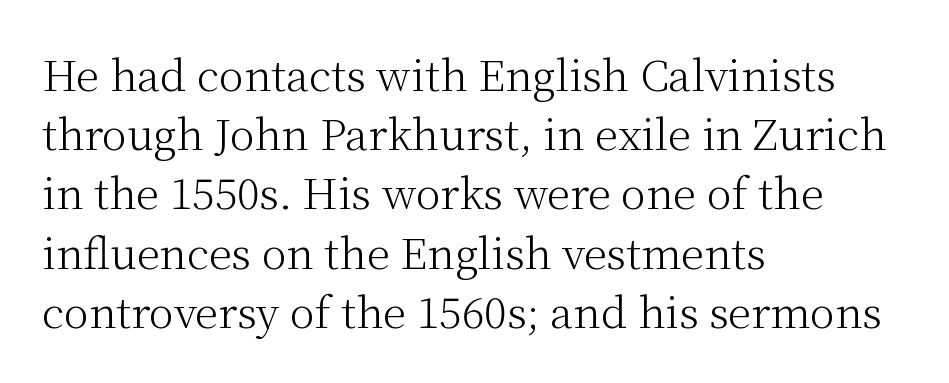
Each row of text sits above clean, open space. Rows of type keep a routine distance in the vertical direction. The passage is arranged the way most books set body copy — flush left. Tall strokes in this sample are plumb rather than angled. What kind of face is this? One with serifs. Glyph-to-glyph distance matches everyday printed text.
